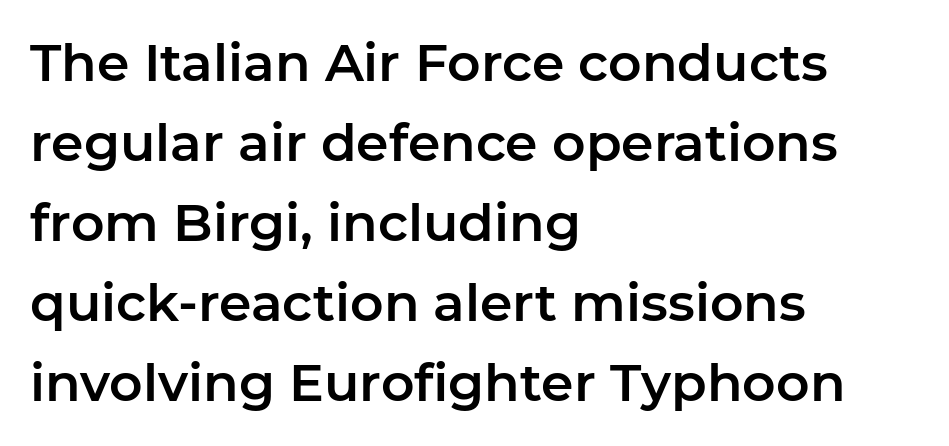
The letters sit at their default tracking, neither squeezed nor spread. Do the characters align in a grid? No, the font is proportional. Left-aligned paragraph, ragged on the right. Lines of text with bare space underneath. Observe the absence of serifs on each vertical stroke in this sample.
